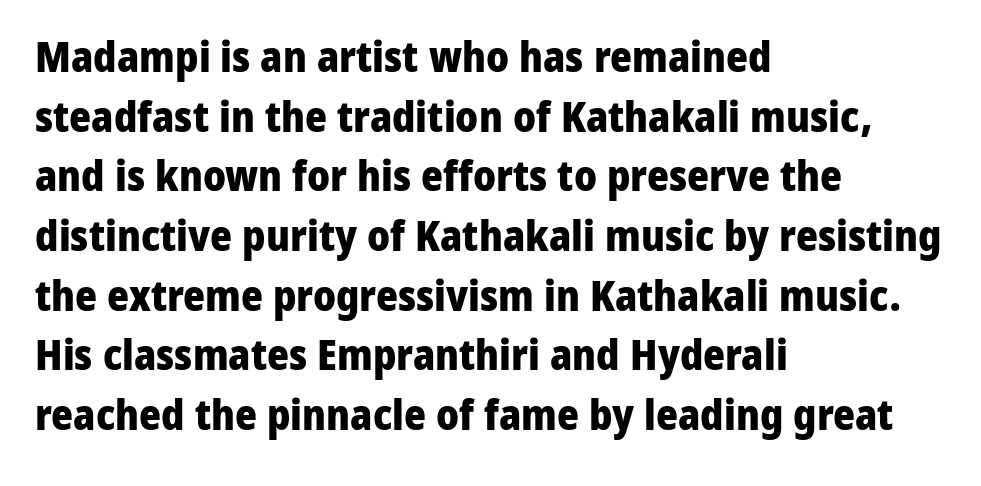
Quick note: underline off. Every row of glyphs begins at an identical x-position on the left. The line-height multiplier appears to be the usual default. What kind of face is this? One without serifs — a sans. Characters follow at the spacing the type designer built in. Unlike italic type, these characters show no tilt at all.
